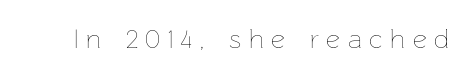
The typography opts for an upright posture over an oblique one. Words appear elongated and porous because spacing is wide. Underlining? Definitely not there. Unbolded letterforms with no extra heft.
